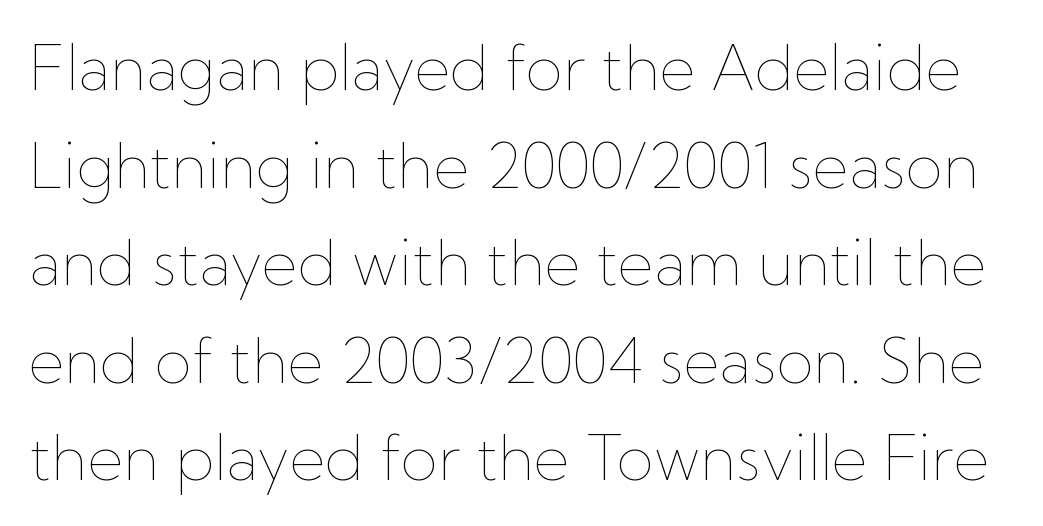
{"italic": "no", "bold": "no", "weight": "thin", "width": "normal", "stroke_contrast": "low", "x_height": "medium", "monospaced": "no", "underline": "no", "line_spacing": "normal", "line_spacing_ratio": 1.6, "letter_spacing": "normal", "letter_spacing_em": 0.0, "glyph_px": 61}
